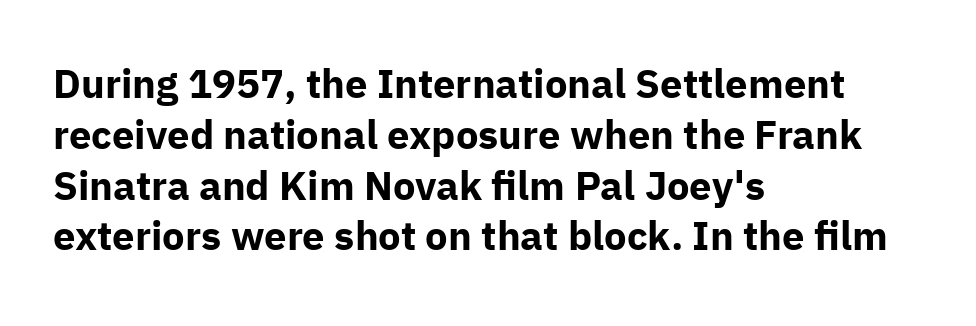
Honestly, the letter spacing is just normal — you wouldn't notice it. Unmarked baselines from the first word to the last. Horizontal bands of white between lines are of average thickness. The face used here has the dense, thick strokes of a bold. The specimen reads as upright at a glance.
